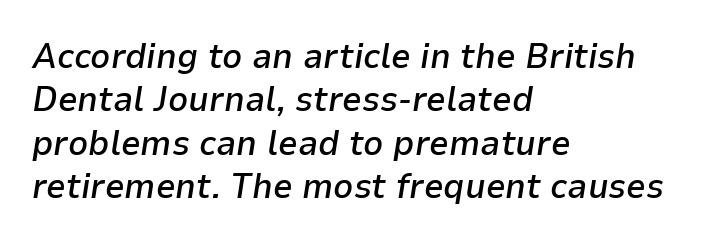
{"italic": "yes", "lean": "right", "slant_degrees": 9, "bold": "semi", "weight": "semibold", "width": "normal", "stroke_contrast": "low", "x_height": "medium", "monospaced": "no", "underline": "no", "align": "left", "line_spacing_ratio": 1.24, "letter_spacing": "normal", "letter_spacing_em": 0.0, "glyph_px": 35}
